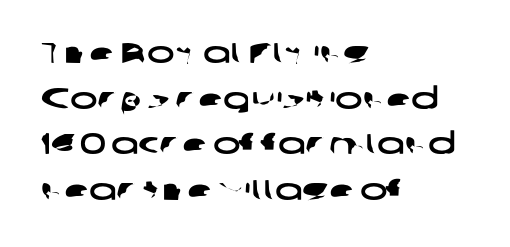
Q: Is the typeface a serif or a sans-serif typeface? A: Sans-serif.
Q: Is the text underlined? A: No.
Q: How is the paragraph aligned? A: Left-aligned.
Q: Is the spacing between letters normal or unusually wide? A: Normal.
Q: Is the spacing between lines tight, normal or loose? A: Normal.
Q: Width (condensed, normal, or wide)? A: Wide.
Q: Stroke contrast? A: Low.
Q: x-height? A: Medium.
Q: Monospaced? A: No.
